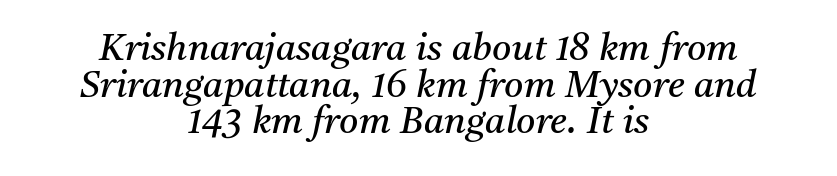
Has an underline been added? It has not. The glyphs in this specimen are seriffed. Students, observe: this is what under-led, compact text looks like. This is not heavy type; no bold has been used. A typesetter would call this proportional, since set widths differ per character. This sample uses plain, unmodified letter spacing.
